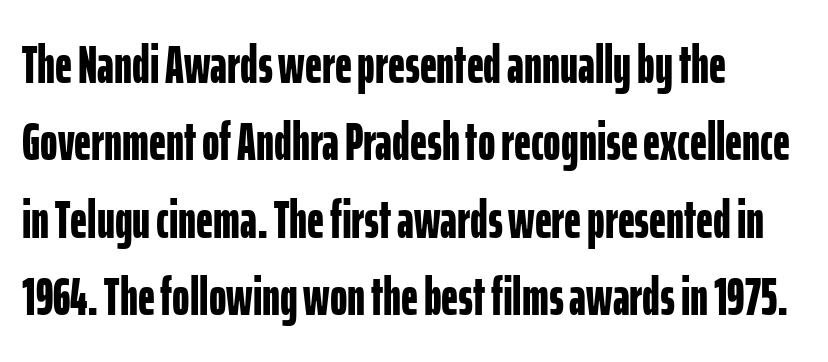
The image shows 53 px bold, condensed sans-serif type, upright; set left-aligned, normal line spacing (1.46x), normal letter spacing, not underlined; low stroke contrast and a medium x-height.
